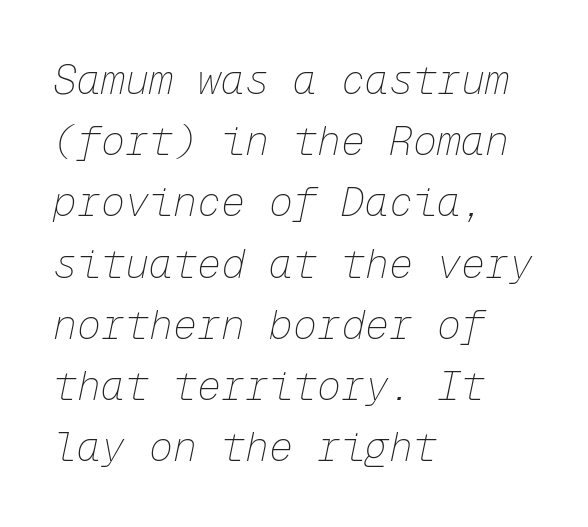
The image shows 40 px thin type, italic (leaning right), monospaced; set left-aligned, normal line spacing (1.53x), normal letter spacing, not underlined; low stroke contrast and a medium x-height.
